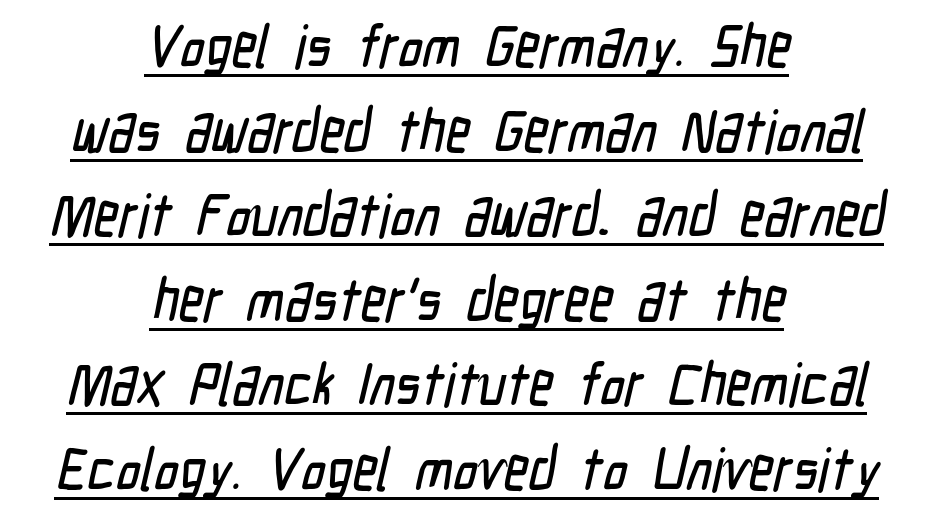
Casual observation: everything's sitting right in the middle. The letters carry no serifs — their stems end cleanly without finishing strokes. The letters advance in unequal steps, a hallmark of proportional type. Nothing unusual about the tracking: characters are spaced as the font intends. Underline: present.
